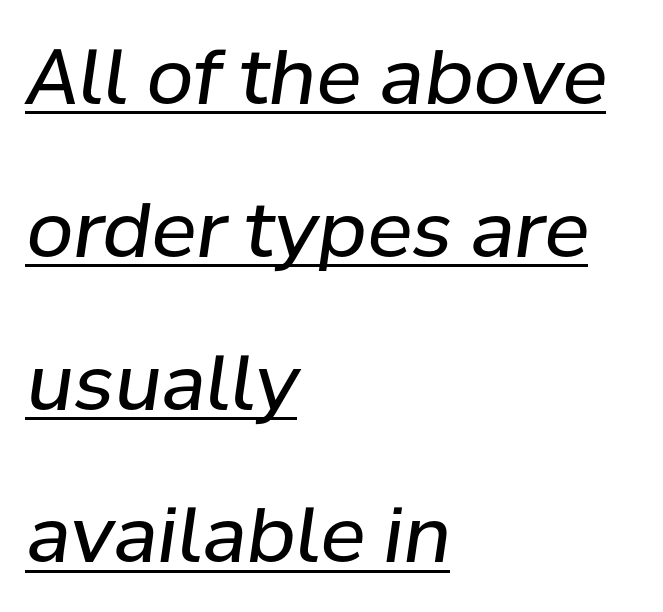
{"italic": "yes", "lean": "right", "slant_degrees": 8, "bold": "no", "weight": "regular", "width": "normal", "stroke_contrast": "low", "x_height": "medium", "monospaced": "no", "underline": "yes", "align": "left", "line_spacing": "loose", "line_spacing_ratio": 2.01, "letter_spacing": "normal", "letter_spacing_em": 0.0, "glyph_px": 76}
